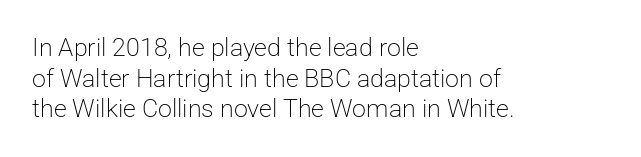
Q: Is the text bold? A: No.
Q: Is the text italic (slanted)? A: No, it is upright.
Q: Is the text underlined? A: No.
Q: How is the paragraph aligned? A: Left-aligned.
Q: Is the spacing between letters normal or unusually wide? A: Normal.
